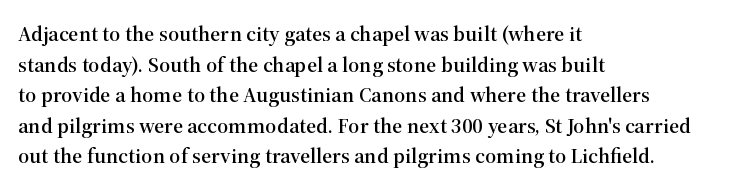
If you drew a line through each stem, it would be perfectly vertical. Honestly, the letter spacing is just normal — you wouldn't notice it. The words here are not underlined. Notice how the passage keeps a crisp vertical edge on the left only. Interline gaps are of average width in this sample.
